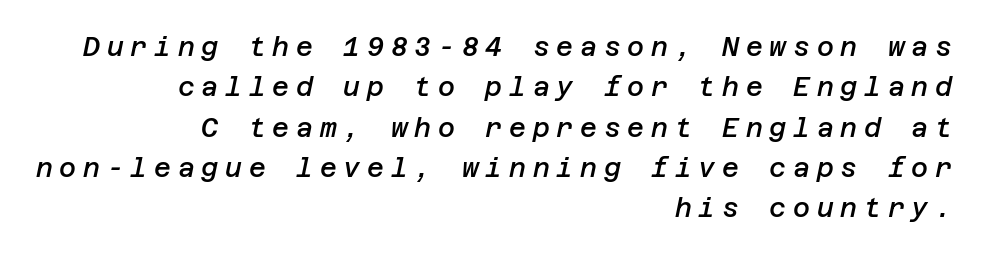
Q: Is the text bold? A: Semi-bold.
Q: Is the text italic (slanted)? A: Yes, it leans right by about 12 degrees.
Q: Is the text underlined? A: No.
Q: How is the paragraph aligned? A: Right-aligned.
Q: Is the spacing between letters normal or unusually wide? A: Unusually wide.
Q: Is the spacing between lines tight, normal or loose? A: Normal.
